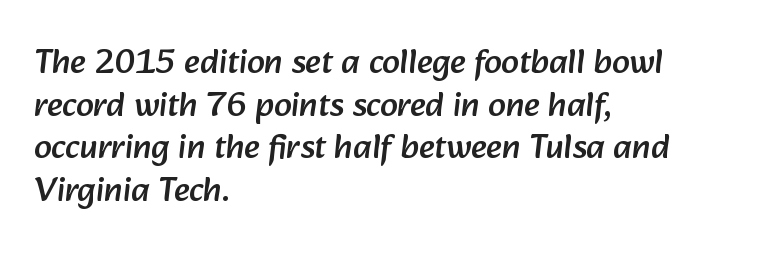
Q: Is the typeface a serif or a sans-serif typeface? A: Sans-serif.
Q: Is the text underlined? A: No.
Q: How is the paragraph aligned? A: Left-aligned.
Q: Is the spacing between letters normal or unusually wide? A: Normal.
Q: Width (condensed, normal, or wide)? A: Normal.
Q: Stroke contrast? A: Low.
Q: x-height? A: Medium.
Q: Monospaced? A: No.
